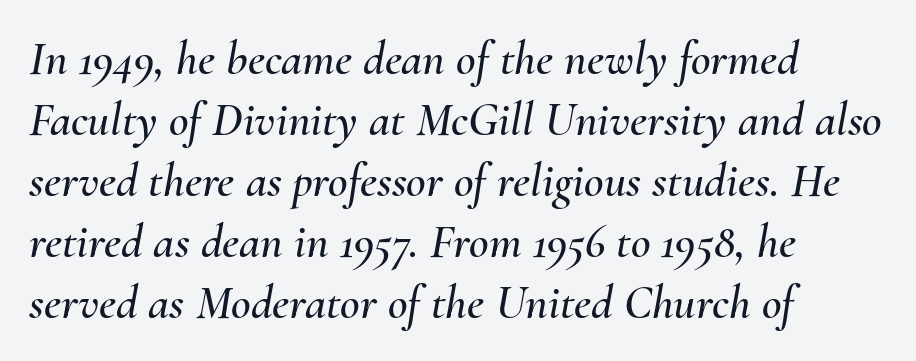
Vertically, the passage feels balanced, rows spaced as you'd expect. A typesetter would call this proportional, since set widths differ per character. Does extra space separate the letters? No, they use regular spacing. Would a proofreader flag this as italicized? Yes. Check under the words: just untouched page. Which margin do the lines hug? The left one — the right edge is uneven.
